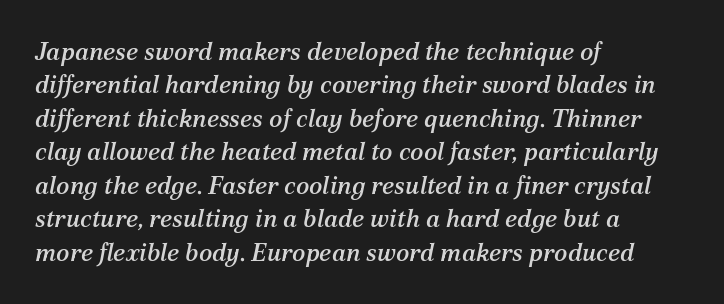
Q: Is the text italic (slanted)? A: Yes, it leans right by about 12 degrees.
Q: Is the text underlined? A: No.
Q: How is the paragraph aligned? A: Left-aligned.
Q: Is the spacing between letters normal or unusually wide? A: Normal.
Q: Is the spacing between lines tight, normal or loose? A: Normal.
